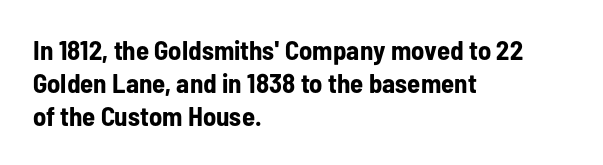
Words float on clear page, feet unadorned. Does the lettering tilt? It doesn't — this is upright. Visually the block forms a straight wall on the left and a jagged coastline on the right. These words are printed bold, with thick strokes throughout. Characters follow at the spacing the type designer built in.
